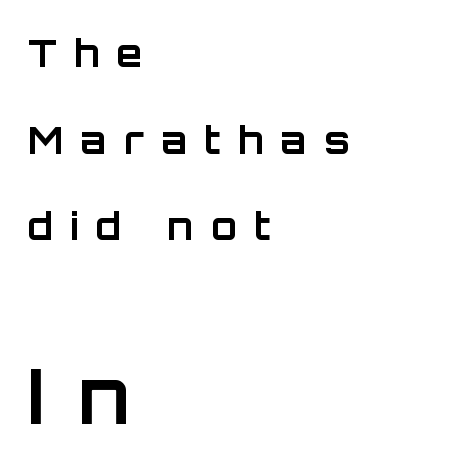
Q: Is the text bold? A: Yes.
Q: Is the text italic (slanted)? A: No, it is upright.
Q: Is the typeface a serif or a sans-serif typeface? A: Sans-serif.
Q: Is the text underlined? A: No.
Q: How is the paragraph aligned? A: Left-aligned.
Q: Is the spacing between letters normal or unusually wide? A: Unusually wide.
Q: Is the spacing between lines tight, normal or loose? A: Loose.
Q: Which block of text is set in a larger size, the first (top) or the second (bottom)? A: The second (bottom) one.
Q: Width (condensed, normal, or wide)? A: Normal.
Q: Stroke contrast? A: Low.
Q: x-height? A: Large.
Q: Monospaced? A: No.
